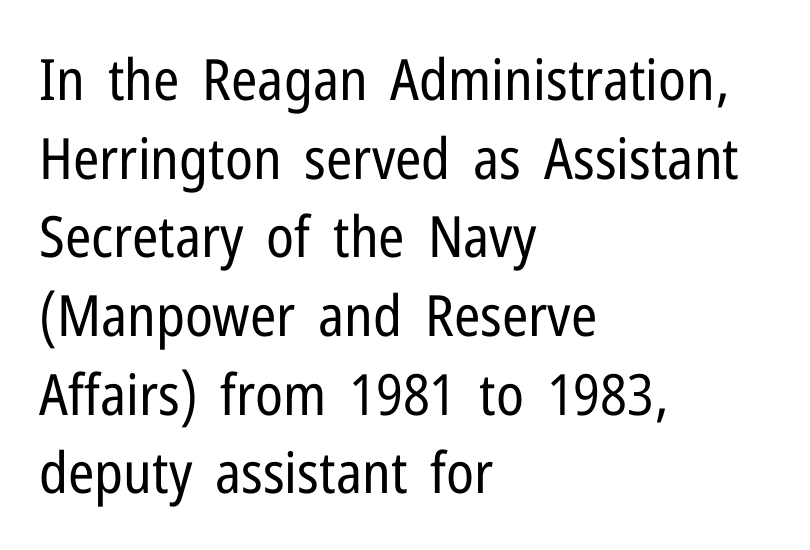
The image shows 57 px regular-weight, condensed sans-serif type, upright; set left-aligned, normal line spacing (1.38x), normal letter spacing, not underlined; low stroke contrast and a medium x-height.
